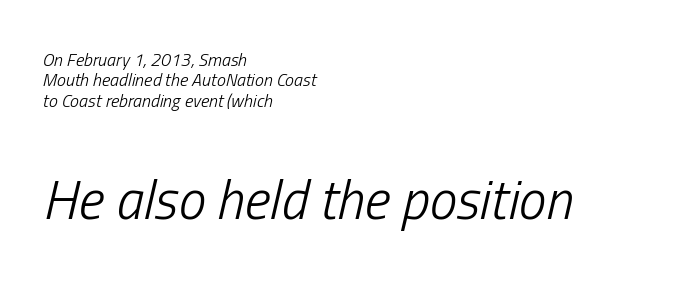
The font is comparable to plain body text, perhaps lighter. The more generous point size was reserved for the lower chunk. Looking at the ascenders, they clearly lean. There is no visible air inserted between adjacent glyphs. Where is the straight margin? On the left. Does the leading feel generous? Not at all — it's pinched.
